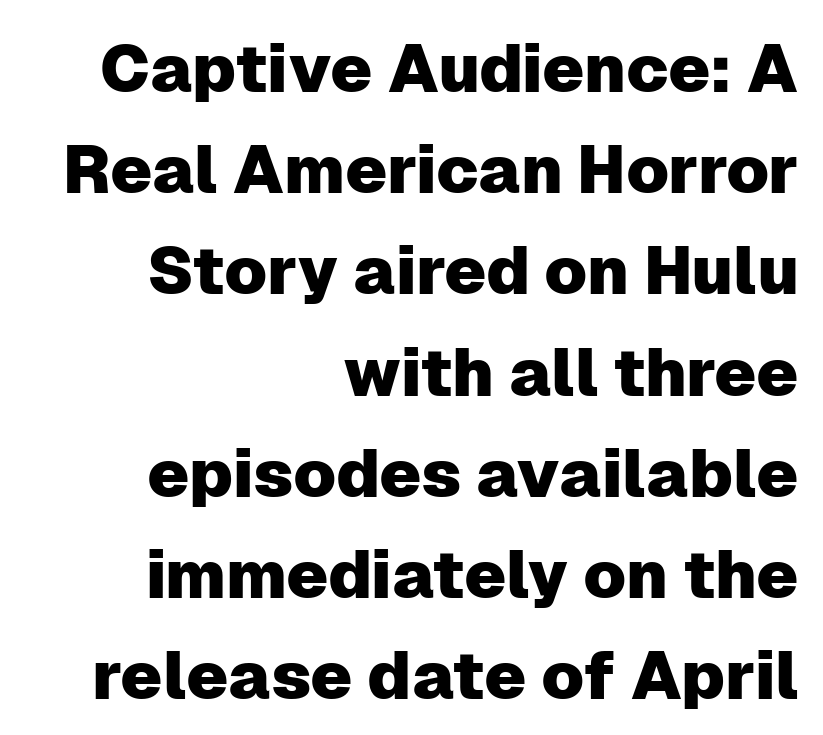
This sample has the flowing, uneven cadence of proportional lettering. The tracking reads as untouched default to a designer's eye. Short and long lines alike share a common ending point at right. Plain, unruled lines of type. These lines were composed using upright roman letters.
